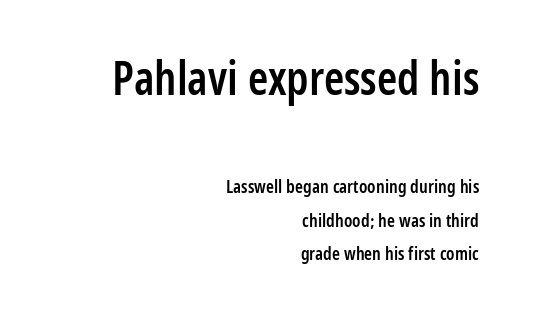
The image shows 46 px semibold, condensed sans-serif type, upright; set right-aligned, line spacing 1.86x, normal letter spacing, not underlined; the first (top) block is 2.56x larger; low stroke contrast and a medium x-height.
